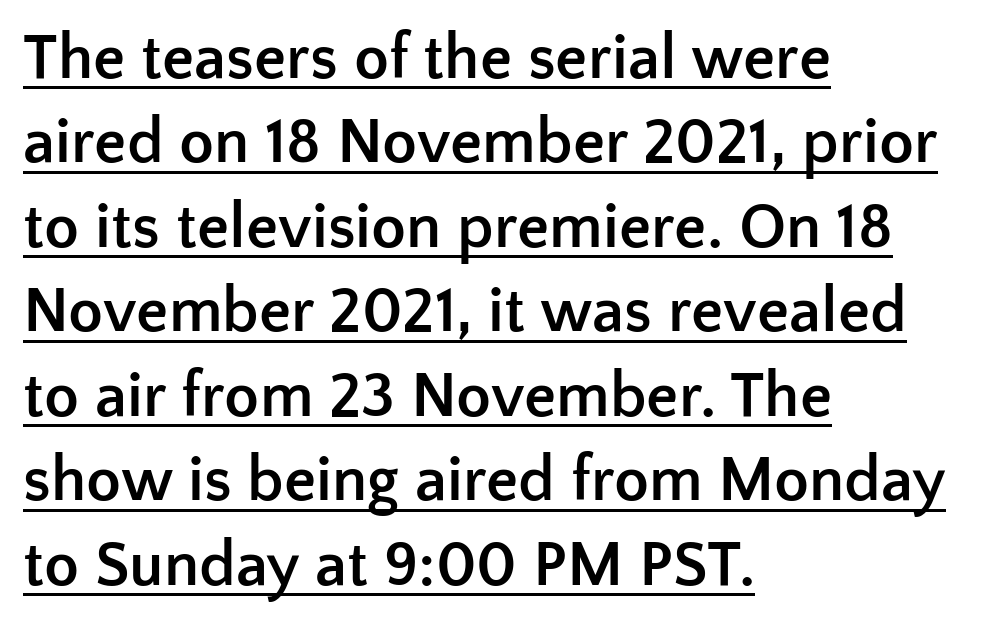
Q: Is the text bold? A: Yes.
Q: Is the text italic (slanted)? A: No, it is upright.
Q: Is the typeface a serif or a sans-serif typeface? A: Sans-serif.
Q: Is the text underlined? A: Yes.
Q: How is the paragraph aligned? A: Left-aligned.
Q: Is the spacing between letters normal or unusually wide? A: Normal.
Q: Is the spacing between lines tight, normal or loose? A: Normal.
Q: Width (condensed, normal, or wide)? A: Normal.
Q: Stroke contrast? A: Low.
Q: x-height? A: Medium.
Q: Monospaced? A: No.
